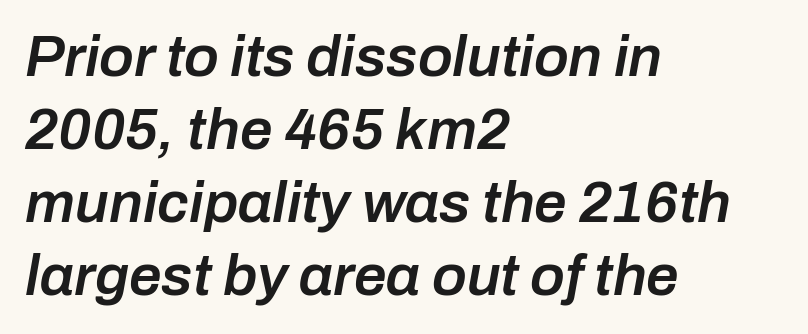
Proportional: the letters do not fall into vertical columns. Posture: slanted. You could call the tracking neutral — neither tight nor loose. Alignment: flush left.
